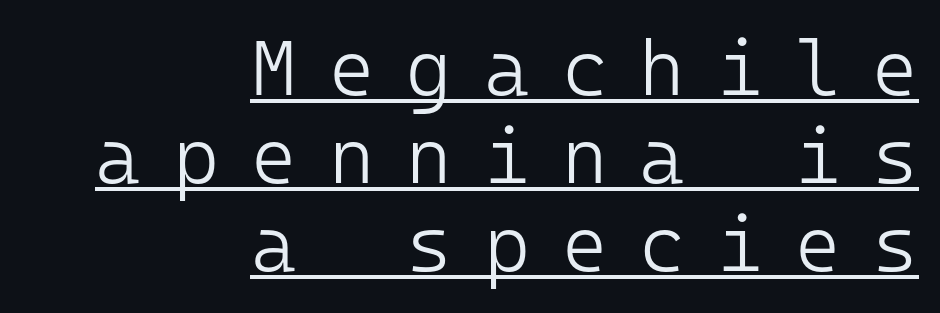
Ascenders rise straight up at ninety degrees. Unbolded letterforms with no extra heft. Do the characters align in a grid? Yes, the font is monospaced. The lines are packed closely together with very little leading.
